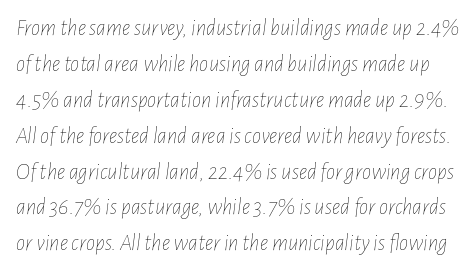
The image shows 23 px text type, italic (leaning right); set normal line spacing (1.56x), normal letter spacing, not underlined.
